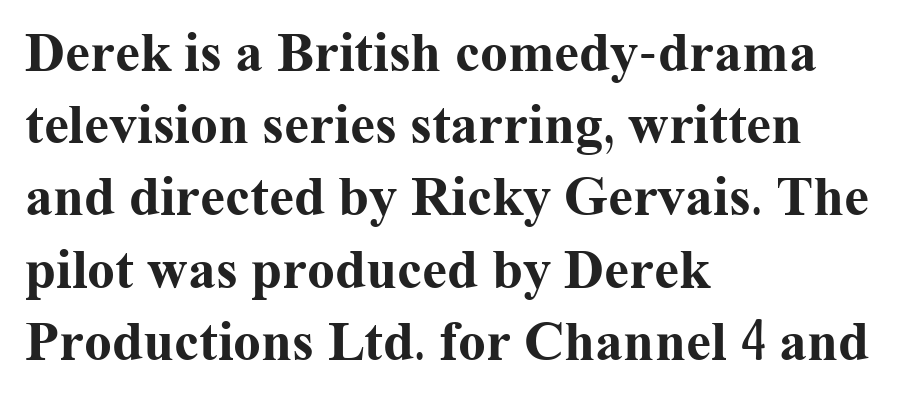
Whoever set this chose a conventional vertical rhythm. Its strokes are broad and dark, the hallmark of bold type. Does extra space separate the letters? No, they use regular spacing. The gap between lines stays unmarked. Think of a printed novel: that variable character pitch is what you see here. Reading down the block, your eye returns to a fixed left position each line.
